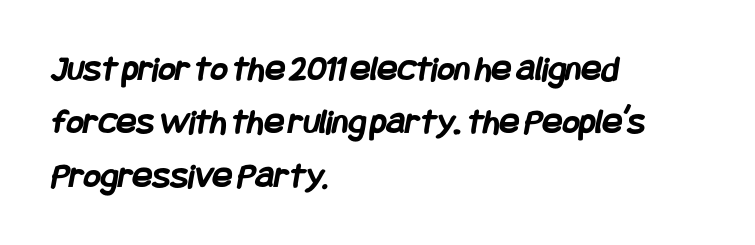
Q: Is the text bold? A: Yes.
Q: Is the typeface a serif or a sans-serif typeface? A: Sans-serif.
Q: Is the text underlined? A: No.
Q: How is the paragraph aligned? A: Left-aligned.
Q: Is the spacing between letters normal or unusually wide? A: Normal.
Q: Is the spacing between lines tight, normal or loose? A: Normal.
Q: Width (condensed, normal, or wide)? A: Condensed.
Q: Stroke contrast? A: Low.
Q: x-height? A: Large.
